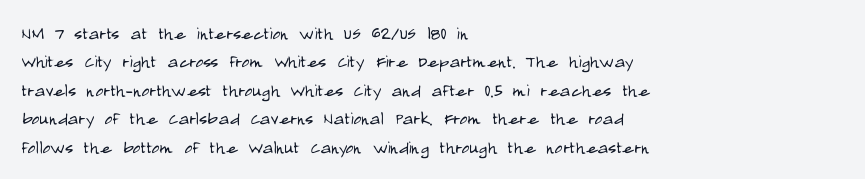
{"italic": "no", "bold": "no", "underline": "no", "align": "left", "line_spacing": "normal", "line_spacing_ratio": 1.29, "letter_spacing": "normal", "letter_spacing_em": 0.0, "glyph_px": 22}
